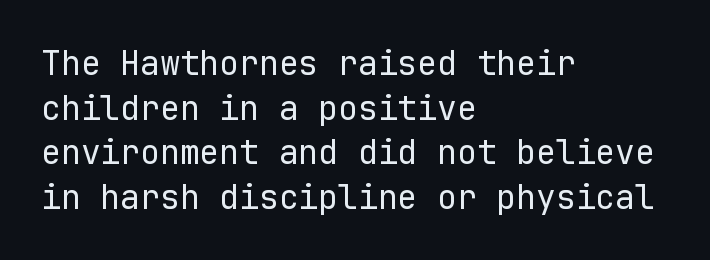
Q: Is the text bold? A: No.
Q: Is the text italic (slanted)? A: No, it is upright.
Q: Is the typeface a serif or a sans-serif typeface? A: Sans-serif.
Q: Is the text underlined? A: No.
Q: How is the paragraph aligned? A: Left-aligned.
Q: Is the spacing between letters normal or unusually wide? A: Normal.
Q: Is the spacing between lines tight, normal or loose? A: Normal.
Q: Width (condensed, normal, or wide)? A: Normal.
Q: Stroke contrast? A: Low.
Q: x-height? A: Medium.
Q: Monospaced? A: Yes.
